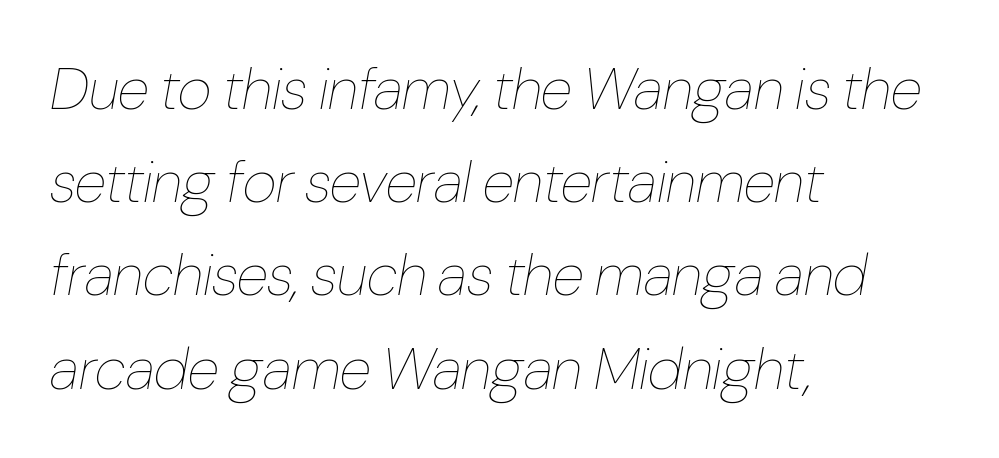
Q: Is the text bold? A: No.
Q: Is the text italic (slanted)? A: Yes, it leans right by about 10 degrees.
Q: Is the text underlined? A: No.
Q: How is the paragraph aligned? A: Left-aligned.
Q: Is the spacing between letters normal or unusually wide? A: Normal.
Q: Is the spacing between lines tight, normal or loose? A: Normal.
Q: Width (condensed, normal, or wide)? A: Condensed.
Q: Stroke contrast? A: Low.
Q: x-height? A: Medium.
Q: Monospaced? A: No.
